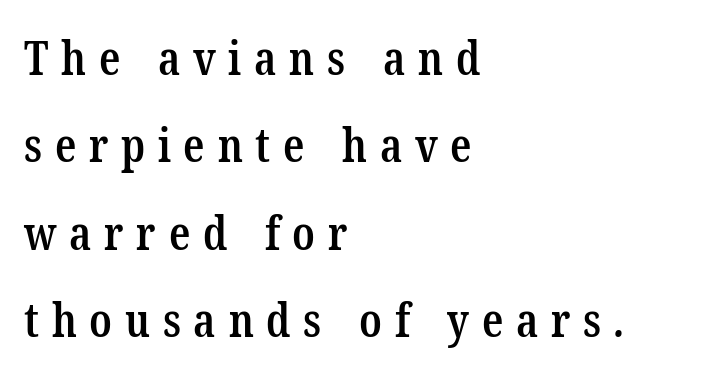
You could not count columns in this text — the font is proportionally spaced. Bare-footed words on every line. The passage shown is typeset with a serif family. Reading down the block, your eye returns to a fixed left position each line. Its strokes are somewhat broadened, the hallmark of semibold type.
